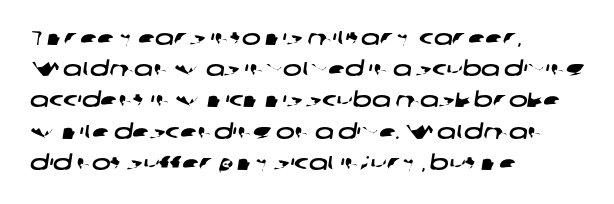
The image shows 20 px text type; set left-aligned, normal line spacing (1.56x), normal letter spacing, not underlined.
